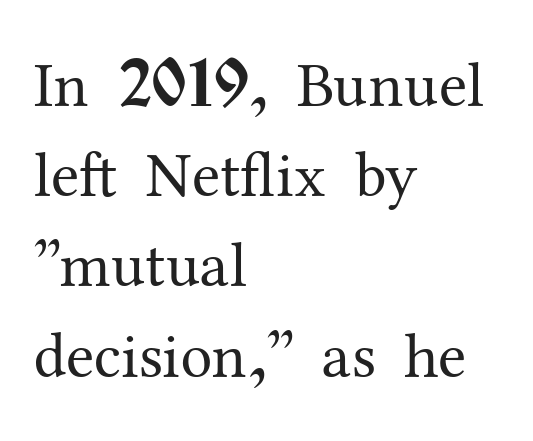
{"serif": "yes", "italic": "no", "bold": "no", "weight": "regular", "width": "normal", "stroke_contrast": "medium", "x_height": "medium", "monospaced": "no", "underline": "no", "align": "left", "line_spacing": "normal", "line_spacing_ratio": 1.41, "letter_spacing": "normal", "letter_spacing_em": 0.0, "glyph_px": 64}
